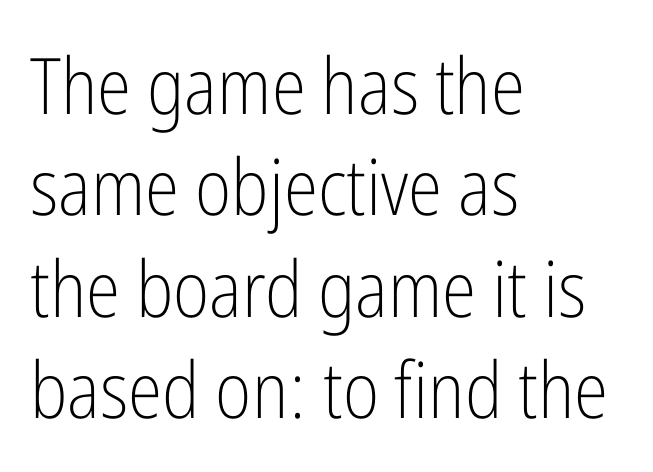
{"serif": "no", "italic": "no", "bold": "no", "weight": "light", "width": "condensed", "stroke_contrast": "low", "x_height": "medium", "monospaced": "no", "underline": "no", "align": "left", "line_spacing": "normal", "line_spacing_ratio": 1.3, "letter_spacing": "normal", "letter_spacing_em": 0.0, "glyph_px": 78}
